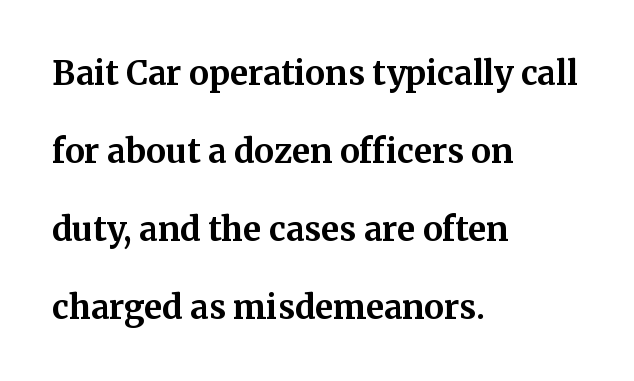
{"serif": "yes", "italic": "no", "bold": "yes", "weight": "bold", "width": "normal", "stroke_contrast": "medium", "x_height": "medium", "monospaced": "no", "underline": "no", "align": "left", "line_spacing": "loose", "line_spacing_ratio": 2.36, "letter_spacing": "normal", "letter_spacing_em": 0.0, "glyph_px": 33}
